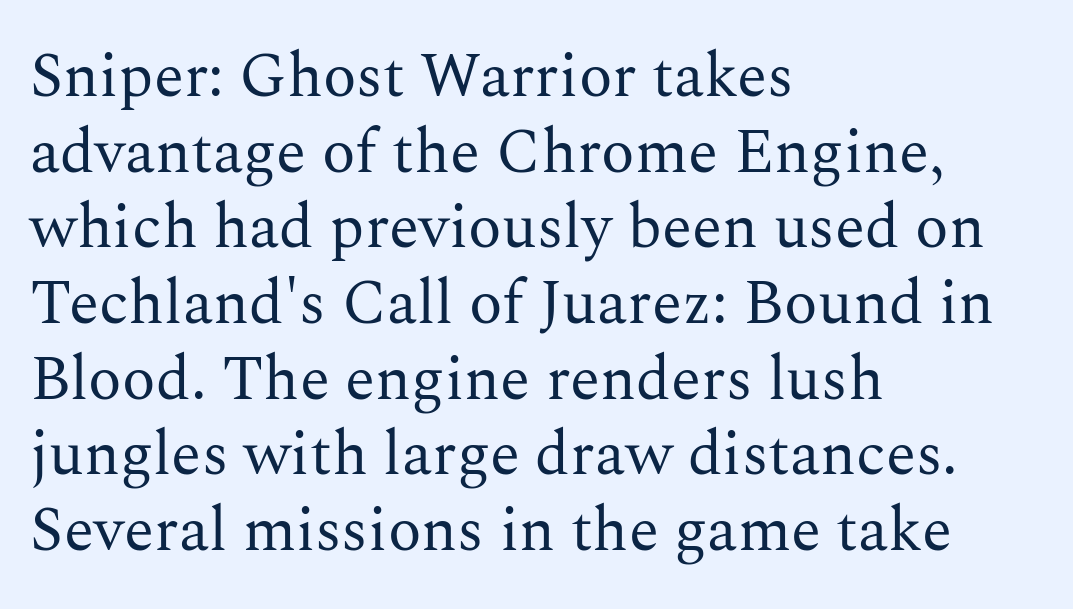
Q: Is the text bold? A: No.
Q: Is the text italic (slanted)? A: No, it is upright.
Q: Is the typeface a serif or a sans-serif typeface? A: Serif.
Q: Is the text underlined? A: No.
Q: How is the paragraph aligned? A: Left-aligned.
Q: Is the spacing between letters normal or unusually wide? A: Normal.
Q: Width (condensed, normal, or wide)? A: Normal.
Q: Stroke contrast? A: Medium.
Q: x-height? A: Medium.
Q: Monospaced? A: No.
